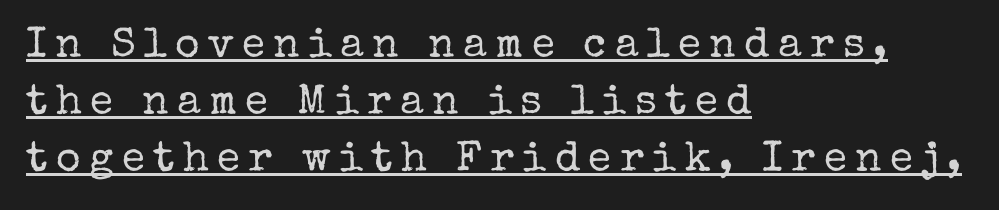
Proportional: the letters do not fall into vertical columns. This rendering features underlined lettering. Type style note: has serifs. Is this a heavy cut? Hardly; it is regular or lighter.
